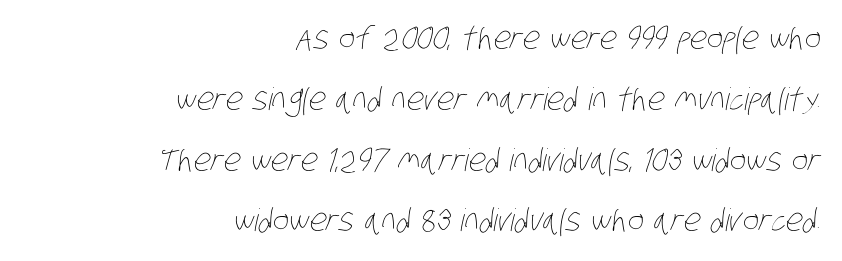
These glyphs show unthickened strokes, regular width or finer. Observe the ordinary spacing: letters are neighbours, not strangers. A typesetter would call this proportional, since set widths differ per character. Line endings align vertically; line beginnings do not.
